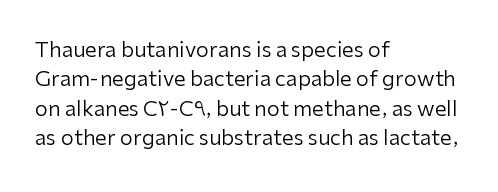
A clean baseline with only descenders dipping below it. If you drew a line through each stem, it would be perfectly vertical. Honestly, the row spacing looks completely unremarkable. Is this a heavy cut? Hardly; it is regular or lighter.
